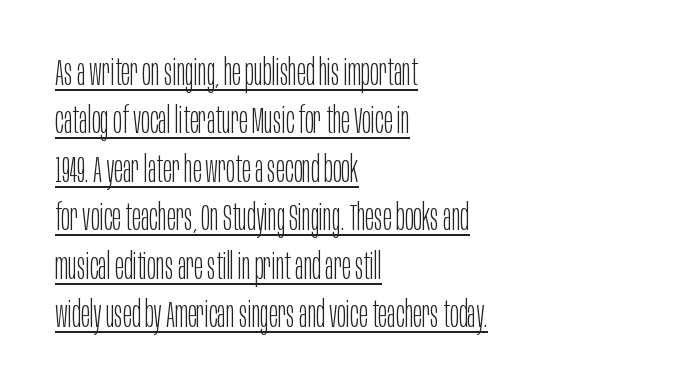
Q: Is the text bold? A: No.
Q: Is the text italic (slanted)? A: No, it is upright.
Q: Is the typeface a serif or a sans-serif typeface? A: Sans-serif.
Q: Is the text underlined? A: Yes.
Q: How is the paragraph aligned? A: Left-aligned.
Q: Is the spacing between letters normal or unusually wide? A: Normal.
Q: Is the spacing between lines tight, normal or loose? A: Normal.
Q: Width (condensed, normal, or wide)? A: Condensed.
Q: Stroke contrast? A: Low.
Q: x-height? A: Large.
Q: Monospaced? A: No.
